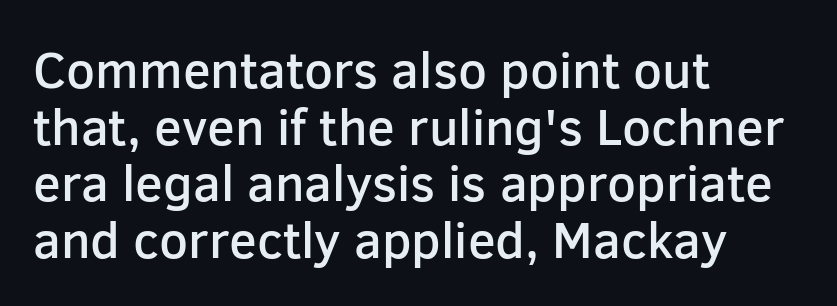
No feet cap the strokes, marking this as sans-serif type. Underlining? Definitely not there. The letters advance in unequal steps, a hallmark of proportional type. Closely set lines give the paragraph a compact silhouette.
